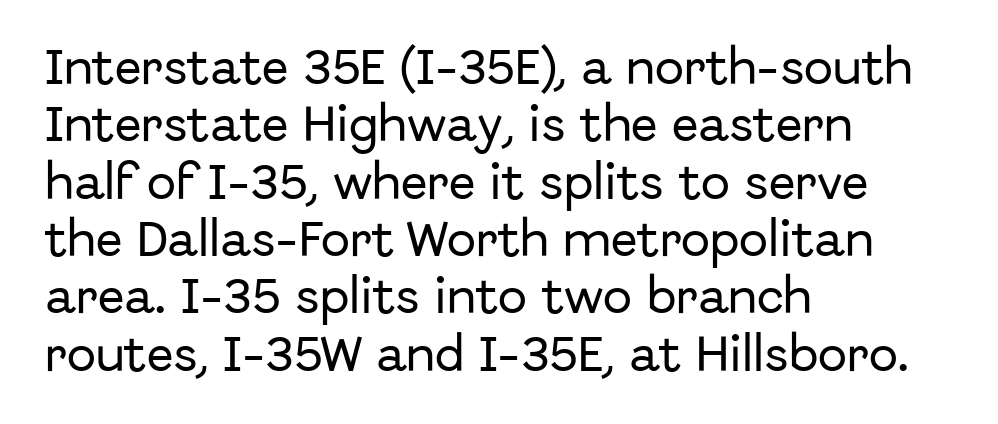
Unlike a traditional serif, this face leaves its strokes unadorned. Does the lettering tilt? It doesn't — this is upright. Is the block centered? No — it sits flush against the left margin. The foot of each line stays bare and open. Reading down the column, the eye jumps a familiar distance to each next line. Tracking value appears to be zero — textbook default spacing.
